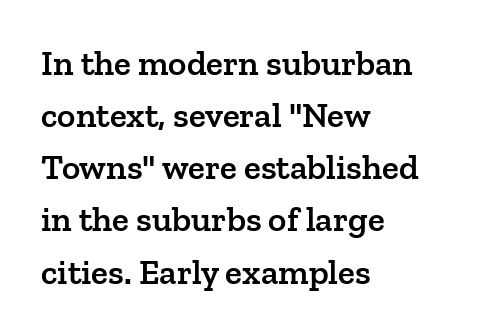
{"serif": "yes", "italic": "no", "bold": "semi", "weight": "semibold", "width": "normal", "stroke_contrast": "low", "x_height": "medium", "monospaced": "no", "underline": "no", "align": "left", "line_spacing": "normal", "line_spacing_ratio": 1.49, "letter_spacing": "normal", "letter_spacing_em": 0.0, "glyph_px": 35}
